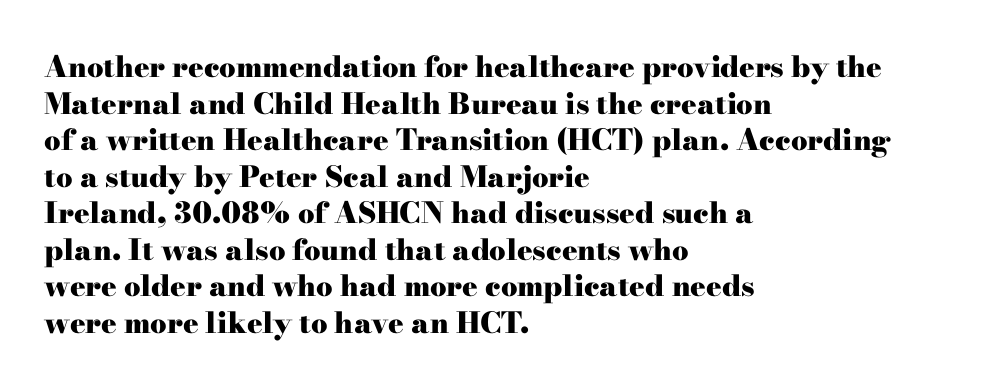
The image shows 29 px heavy, wide serif type, upright; set left-aligned, normal line spacing (1.26x), normal letter spacing, not underlined; high stroke contrast and a small x-height.
